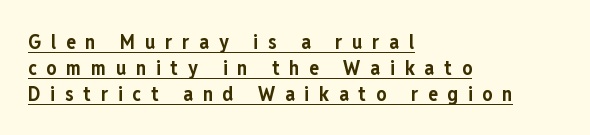
Q: Is the text bold? A: Yes.
Q: Is the text italic (slanted)? A: No, it is upright.
Q: Is the text underlined? A: Yes.
Q: How is the paragraph aligned? A: Left-aligned.
Q: Is the spacing between letters normal or unusually wide? A: Unusually wide.
Q: Is the spacing between lines tight, normal or loose? A: Normal.
